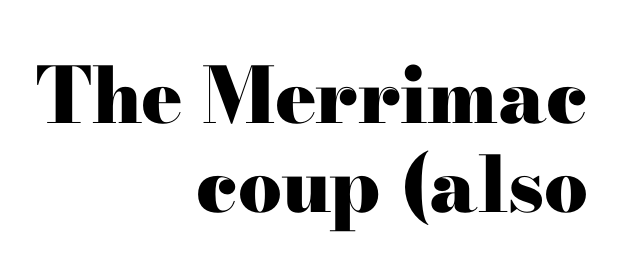
{"serif": "yes", "italic": "no", "bold": "yes", "weight": "heavy", "width": "wide", "stroke_contrast": "high", "x_height": "small", "monospaced": "no", "underline": "no", "align": "right", "line_spacing": "tight", "line_spacing_ratio": 1.15, "letter_spacing": "normal", "letter_spacing_em": 0.0, "glyph_px": 77}
